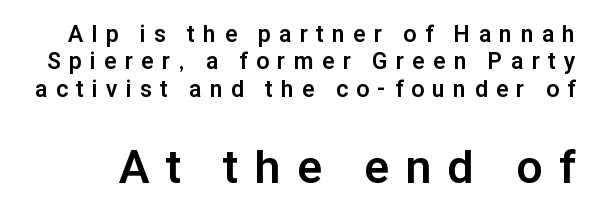
Q: Is the text bold? A: Yes.
Q: Is the text italic (slanted)? A: No, it is upright.
Q: Is the typeface a serif or a sans-serif typeface? A: Sans-serif.
Q: Is the text underlined? A: No.
Q: Is the spacing between letters normal or unusually wide? A: Unusually wide.
Q: Which block of text is set in a larger size, the first (top) or the second (bottom)? A: The second (bottom) one.
Q: Width (condensed, normal, or wide)? A: Normal.
Q: Stroke contrast? A: Low.
Q: x-height? A: Medium.
Q: Monospaced? A: No.
